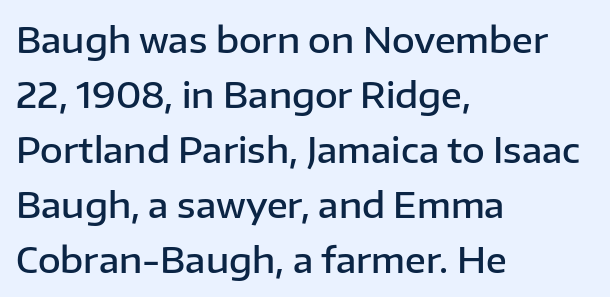
Q: Is the text bold? A: Semi-bold.
Q: Is the text italic (slanted)? A: No, it is upright.
Q: Is the typeface a serif or a sans-serif typeface? A: Sans-serif.
Q: Is the text underlined? A: No.
Q: How is the paragraph aligned? A: Left-aligned.
Q: Is the spacing between letters normal or unusually wide? A: Normal.
Q: Is the spacing between lines tight, normal or loose? A: Normal.
Q: Width (condensed, normal, or wide)? A: Normal.
Q: Stroke contrast? A: Low.
Q: x-height? A: Medium.
Q: Monospaced? A: No.
